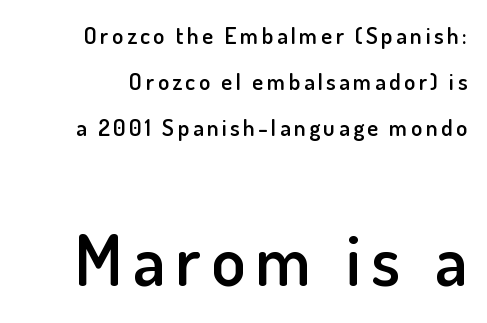
Q: Is the text bold? A: Semi-bold.
Q: Is the text italic (slanted)? A: No, it is upright.
Q: Is the typeface a serif or a sans-serif typeface? A: Sans-serif.
Q: Is the text underlined? A: No.
Q: Is the spacing between lines tight, normal or loose? A: Loose.
Q: Which block of text is set in a larger size, the first (top) or the second (bottom)? A: The second (bottom) one.
Q: Width (condensed, normal, or wide)? A: Normal.
Q: Stroke contrast? A: Low.
Q: x-height? A: Small.
Q: Monospaced? A: No.
